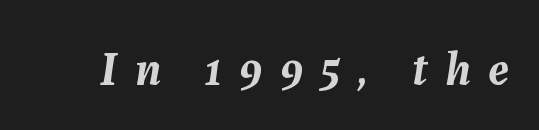
Do the characters align in a grid? No, the font is proportional. The glyphs look as if they've been sheared to an angle. How are the letters spaced? Widely, with obvious added tracking. Thick stems and heavy bowls — unmistakably bold.
